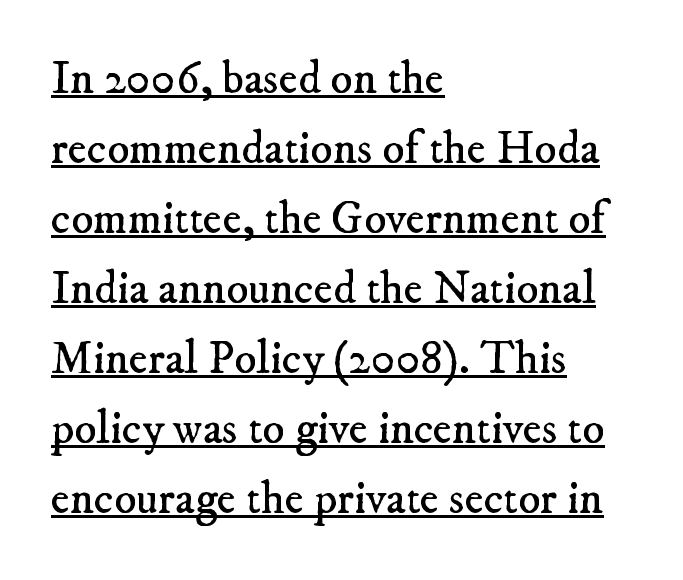
Q: Is the text bold? A: No.
Q: Is the typeface a serif or a sans-serif typeface? A: Serif.
Q: Is the text underlined? A: Yes.
Q: How is the paragraph aligned? A: Left-aligned.
Q: Is the spacing between letters normal or unusually wide? A: Normal.
Q: Is the spacing between lines tight, normal or loose? A: Normal.
Q: Width (condensed, normal, or wide)? A: Normal.
Q: Stroke contrast? A: Low.
Q: x-height? A: Small.
Q: Monospaced? A: No.
